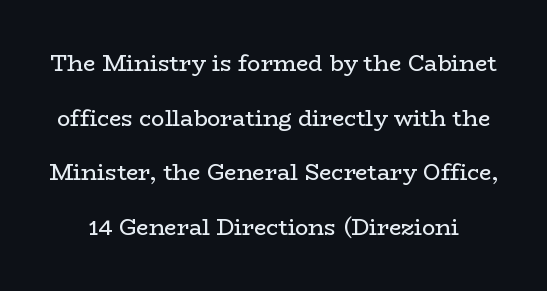
The image shows 22 px text type, upright; set loose line spacing (2.48x), normal letter spacing, not underlined.
